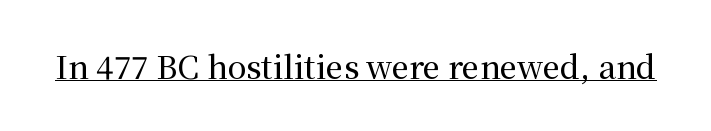
The characters display serif detailing at their extremities. You could call the tracking neutral — neither tight nor loose. Somebody hit Ctrl+U on this one — the words are underlined. Do the characters align in a grid? No, the font is proportional. Do the letters lean? They stand straight.
